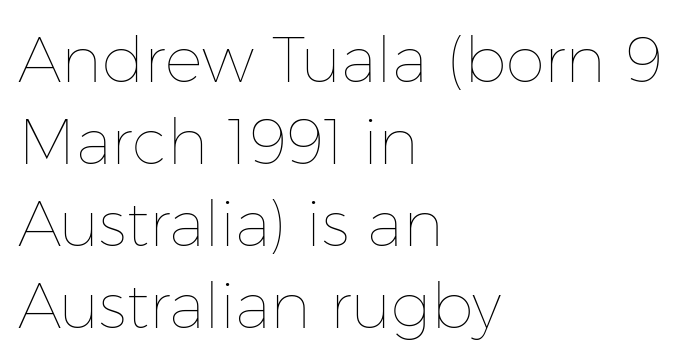
The image shows 63 px thin type, upright; set left-aligned, normal line spacing (1.3x), normal letter spacing, not underlined; low stroke contrast and a medium x-height.
